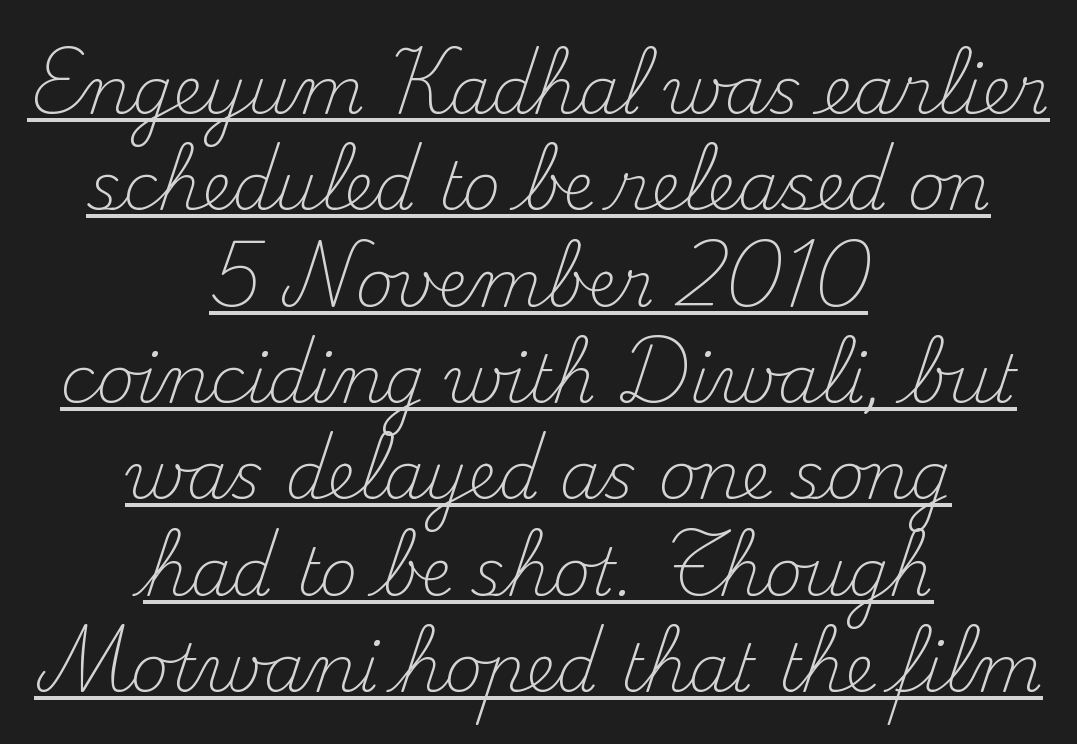
Q: Is the text bold? A: No.
Q: Is the text italic (slanted)? A: Yes.
Q: Is the typeface a serif or a sans-serif typeface? A: Serif.
Q: Is the text underlined? A: Yes.
Q: How is the paragraph aligned? A: Centered.
Q: Is the spacing between letters normal or unusually wide? A: Normal.
Q: Is the spacing between lines tight, normal or loose? A: Normal.
Q: Width (condensed, normal, or wide)? A: Normal.
Q: Stroke contrast? A: Medium.
Q: x-height? A: Small.
Q: Monospaced? A: No.
